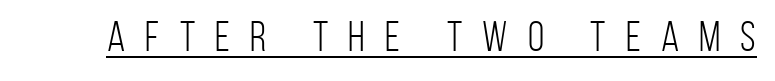
Proportional: the letters do not fall into vertical columns. Letter spacing: wide. This is underlined copy, the kind a proofreader might mark for attention. The cut favours lightness, reaching ordinary text weight at its darkest. No italicization has been applied; the sample stays upright.
